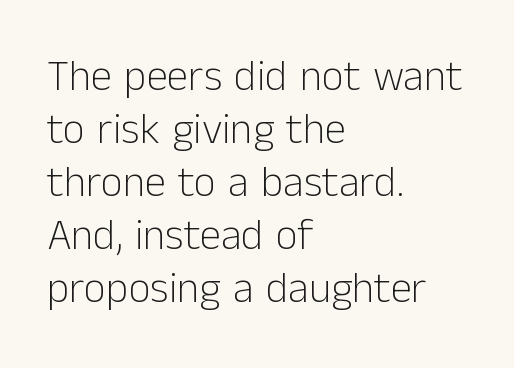
Spacing between characters is what you'd get straight out of the box. The face used here is proportionally spaced, like ordinary book or web type. This is roman type, the default non-slanted kind. A light-to-regular cut is what we see here. This is sans-serif lettering, the kind often seen on screens and signage. Leftover space on each line is placed entirely after the last word.
